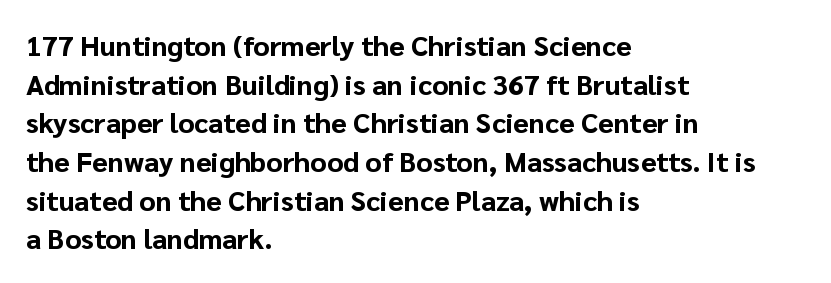
Q: Is the text bold? A: Yes.
Q: Is the text italic (slanted)? A: No, it is upright.
Q: Is the typeface a serif or a sans-serif typeface? A: Sans-serif.
Q: Is the text underlined? A: No.
Q: How is the paragraph aligned? A: Left-aligned.
Q: Is the spacing between letters normal or unusually wide? A: Normal.
Q: Is the spacing between lines tight, normal or loose? A: Normal.
Q: Width (condensed, normal, or wide)? A: Normal.
Q: Stroke contrast? A: Low.
Q: x-height? A: Medium.
Q: Monospaced? A: No.
